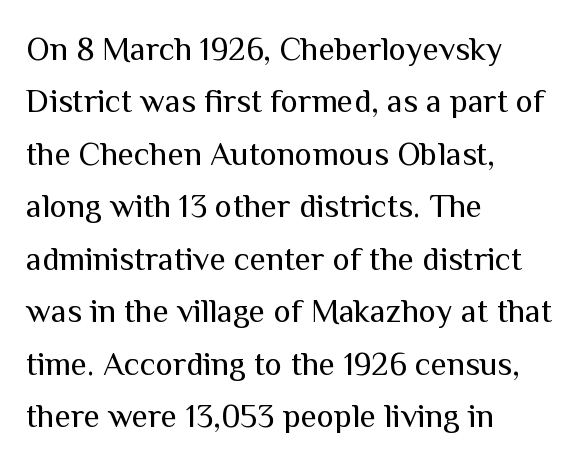
Q: Is the text bold? A: No.
Q: Is the text italic (slanted)? A: No, it is upright.
Q: Is the typeface a serif or a sans-serif typeface? A: Sans-serif.
Q: Is the text underlined? A: No.
Q: How is the paragraph aligned? A: Left-aligned.
Q: Is the spacing between letters normal or unusually wide? A: Normal.
Q: Is the spacing between lines tight, normal or loose? A: Normal.
Q: Width (condensed, normal, or wide)? A: Normal.
Q: Stroke contrast? A: Medium.
Q: x-height? A: Medium.
Q: Monospaced? A: No.
